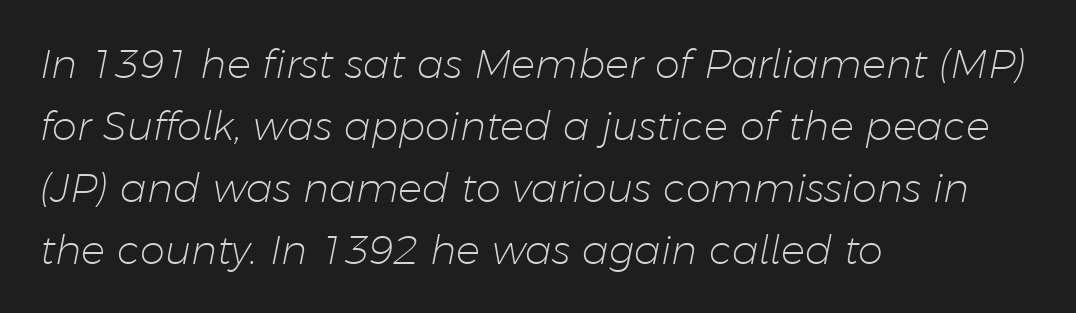
The area under the type is left untouched. If you drew a line through each stem, it would be angled. The face used here is proportionally spaced, like ordinary book or web type. Standard letterfit; no display-style spreading of the glyphs. Line starts are locked; line ends wander.
